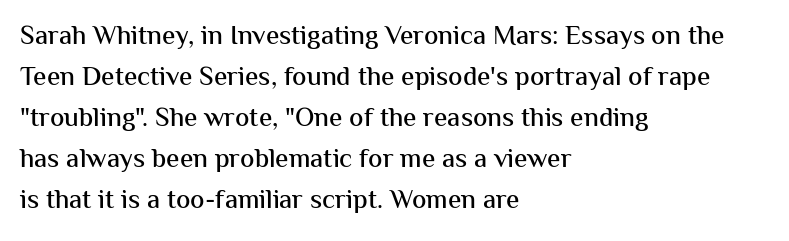
Underlining? Definitely not there. The passage shown stacks its lines at a standard gap. Tall strokes in this sample are plumb rather than angled. Is the block centered? No — it sits flush against the left margin.
